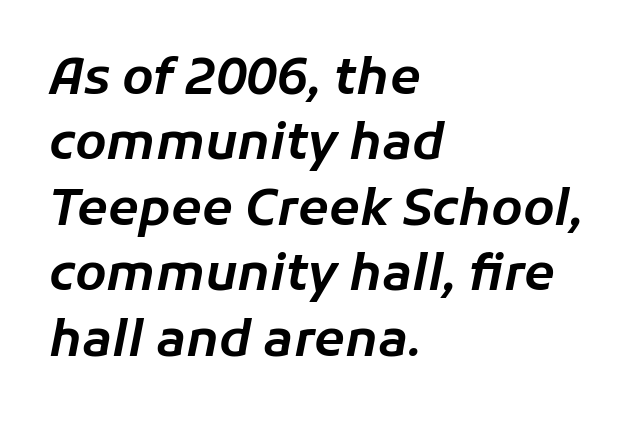
Q: Is the text italic (slanted)? A: Yes, it leans right by about 11 degrees.
Q: Is the text underlined? A: No.
Q: How is the paragraph aligned? A: Left-aligned.
Q: Is the spacing between letters normal or unusually wide? A: Normal.
Q: Is the spacing between lines tight, normal or loose? A: Normal.
Q: Width (condensed, normal, or wide)? A: Normal.
Q: Stroke contrast? A: Low.
Q: x-height? A: Medium.
Q: Monospaced? A: No.
